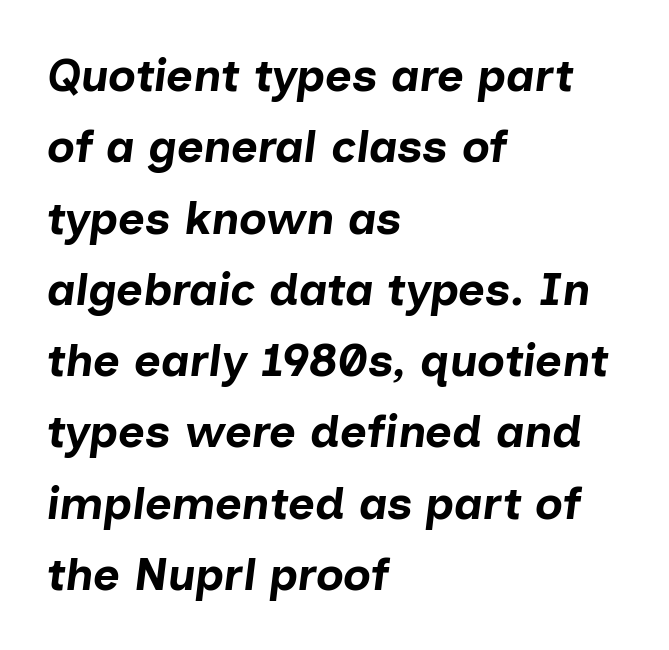
Q: Is the text bold? A: Yes.
Q: Is the text italic (slanted)? A: Yes, it leans right by about 7 degrees.
Q: Is the text underlined? A: No.
Q: How is the paragraph aligned? A: Left-aligned.
Q: Is the spacing between letters normal or unusually wide? A: Normal.
Q: Is the spacing between lines tight, normal or loose? A: Normal.
Q: Width (condensed, normal, or wide)? A: Normal.
Q: Stroke contrast? A: Low.
Q: x-height? A: Medium.
Q: Monospaced? A: No.
